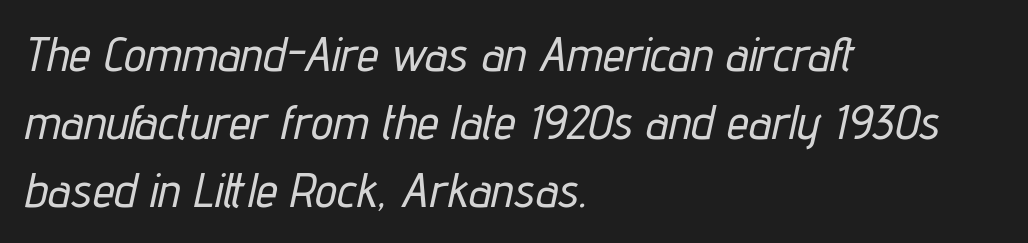
Q: Is the text italic (slanted)? A: Yes, it leans right by about 12 degrees.
Q: Is the text underlined? A: No.
Q: How is the paragraph aligned? A: Left-aligned.
Q: Is the spacing between letters normal or unusually wide? A: Normal.
Q: Is the spacing between lines tight, normal or loose? A: Normal.
Q: Width (condensed, normal, or wide)? A: Condensed.
Q: Stroke contrast? A: Low.
Q: x-height? A: Medium.
Q: Monospaced? A: No.
